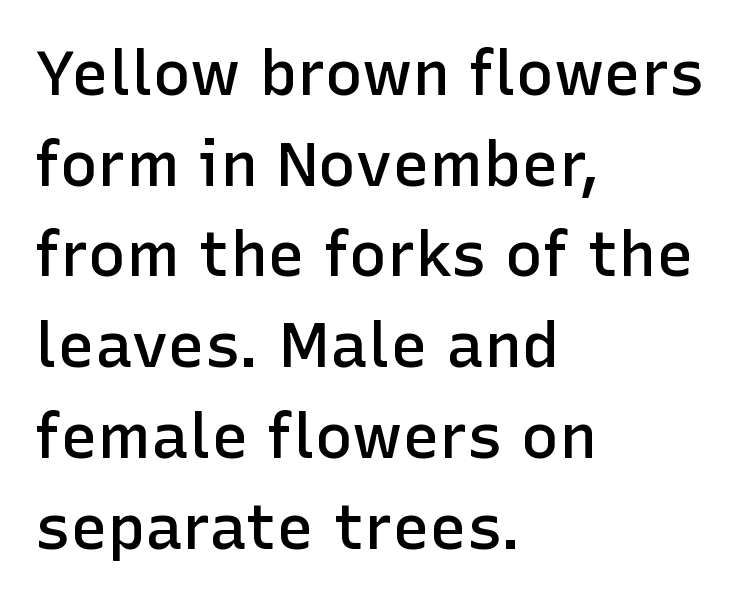
Inter-character spacing is left at the font's built-in metrics. Type style note: lacks serifs. The strip under each line holds only bare page. Every character sits straight up, as roman type does. Short and long lines alike share a common starting point at left.
